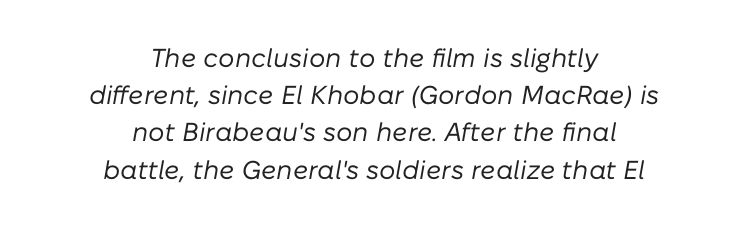
Q: Is the text bold? A: No.
Q: Is the text italic (slanted)? A: Yes, it leans right by about 10 degrees.
Q: Is the text underlined? A: No.
Q: How is the paragraph aligned? A: Centered.
Q: Is the spacing between letters normal or unusually wide? A: Normal.
Q: Is the spacing between lines tight, normal or loose? A: Normal.
